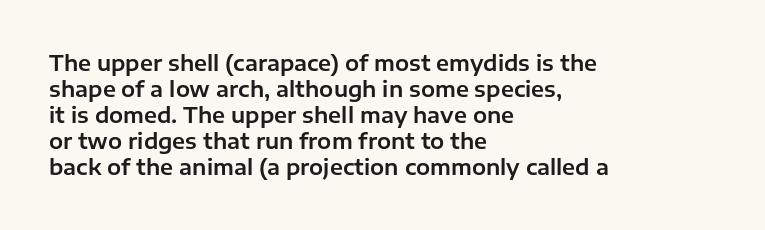
The typesetter chose a ragged-right arrangement here. The type sits square on the baseline with zero lean. There is no visible air inserted between adjacent glyphs. Has an underline been added? It has not.
